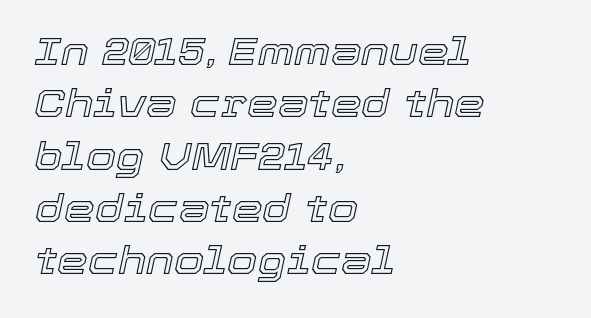
{"italic": "yes", "lean": "right", "slant_degrees": 12, "width": "normal", "x_height": "medium", "monospaced": "no", "underline": "no", "align": "left", "line_spacing": "normal", "line_spacing_ratio": 1.34, "letter_spacing": "normal", "letter_spacing_em": 0.0, "glyph_px": 39}
